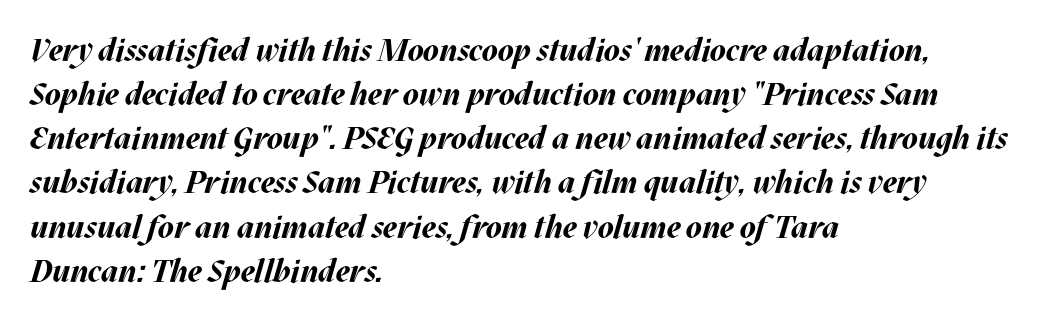
Q: Is the text bold? A: Yes.
Q: Is the text italic (slanted)? A: Yes, it leans right by about 17 degrees.
Q: Is the text underlined? A: No.
Q: How is the paragraph aligned? A: Left-aligned.
Q: Is the spacing between letters normal or unusually wide? A: Normal.
Q: Is the spacing between lines tight, normal or loose? A: Normal.
Q: Width (condensed, normal, or wide)? A: Normal.
Q: Stroke contrast? A: Medium.
Q: x-height? A: Large.
Q: Monospaced? A: No.
